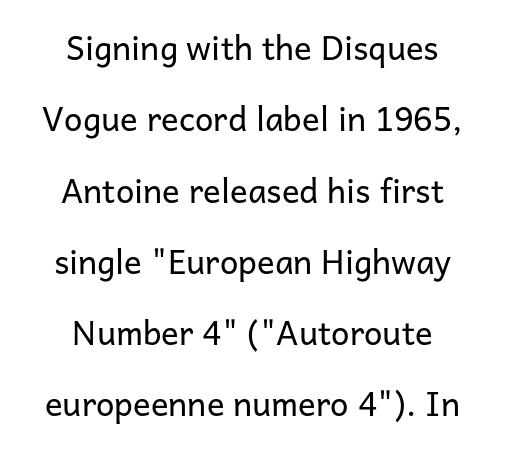
The passage shown stacks its lines with a broad gap. Every character sits straight up, as roman type does. Typeset on center — no edge is straight. The weight would be labelled regular, book, light, or lighter still. Varying glyph widths throughout — classic text-font behaviour. Anything drawn beneath the words? Only blank space.
